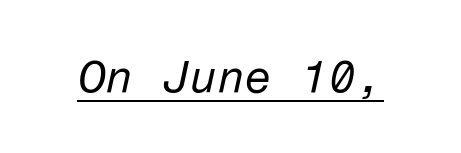
Has an underline been added? It has. Each word holds together tightly as a unit, with standard inter-letter gaps. The whole block is typeset with a tilt. Weight: not bold — regular or lighter.
